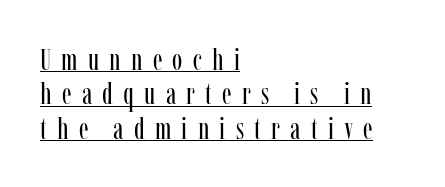
Spacing between characters has been opened up far beyond the box default. The specimen includes a rule beneath the text block's lines. The typesetter chose a ragged-right arrangement here. The type sits square on the baseline with zero lean. The characters display serif detailing at their extremities. This reads as an unemphasized weight, regular at the heaviest.
